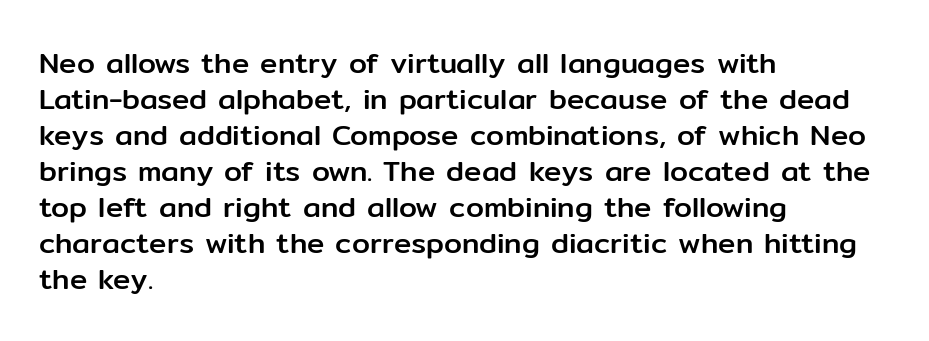
The image shows 29 px sans-serif type, upright; set left-aligned, line spacing 1.24x, normal letter spacing, not underlined; low stroke contrast and a medium x-height.
